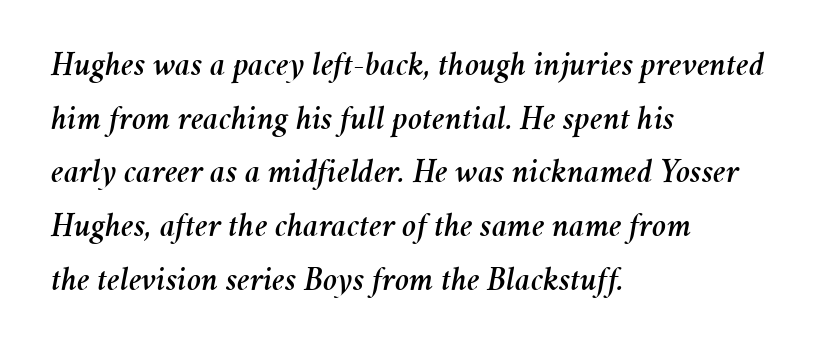
The image shows 34 px text type, italic (leaning right); set left-aligned, normal line spacing (1.58x), normal letter spacing, not underlined; medium stroke contrast and a medium x-height.
